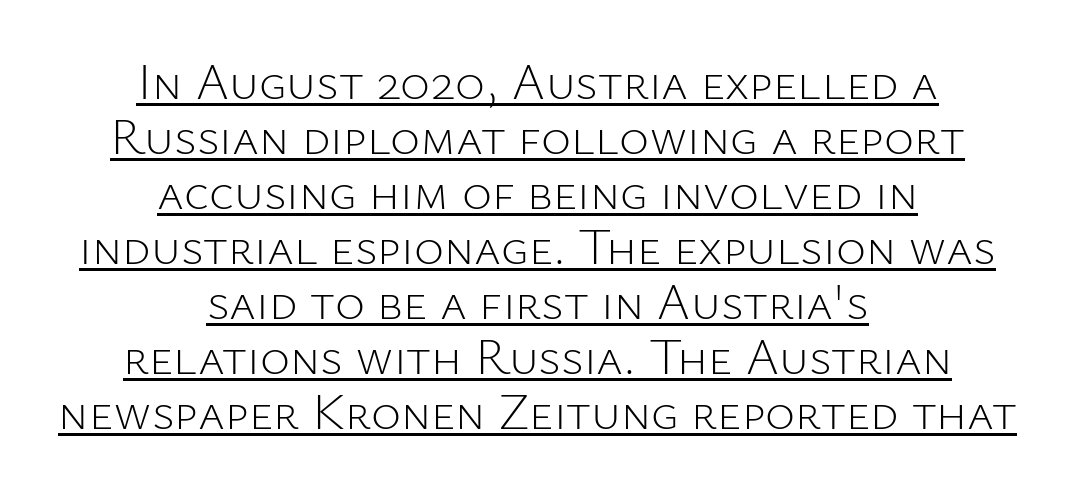
Q: Is the text bold? A: No.
Q: Is the text italic (slanted)? A: No, it is upright.
Q: Is the typeface a serif or a sans-serif typeface? A: Sans-serif.
Q: Is the text underlined? A: Yes.
Q: How is the paragraph aligned? A: Centered.
Q: Is the spacing between letters normal or unusually wide? A: Normal.
Q: Is the spacing between lines tight, normal or loose? A: Tight.
Q: Width (condensed, normal, or wide)? A: Normal.
Q: Stroke contrast? A: Low.
Q: x-height? A: Medium.
Q: Monospaced? A: No.
